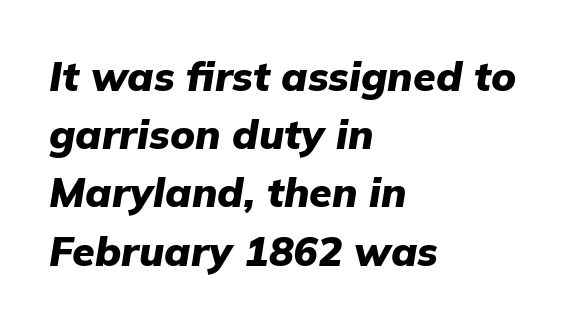
Q: Is the text bold? A: Yes.
Q: Is the text italic (slanted)? A: Yes, it leans right by about 9 degrees.
Q: Is the text underlined? A: No.
Q: How is the paragraph aligned? A: Left-aligned.
Q: Is the spacing between letters normal or unusually wide? A: Normal.
Q: Is the spacing between lines tight, normal or loose? A: Normal.
Q: Width (condensed, normal, or wide)? A: Normal.
Q: Stroke contrast? A: Low.
Q: x-height? A: Medium.
Q: Monospaced? A: No.
